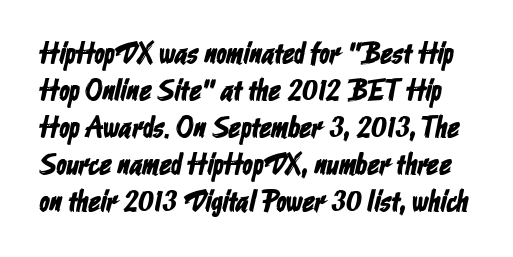
Q: Is the typeface a serif or a sans-serif typeface? A: Sans-serif.
Q: Is the text underlined? A: No.
Q: Is the spacing between letters normal or unusually wide? A: Normal.
Q: Width (condensed, normal, or wide)? A: Condensed.
Q: Stroke contrast? A: Low.
Q: x-height? A: Medium.
Q: Monospaced? A: No.
